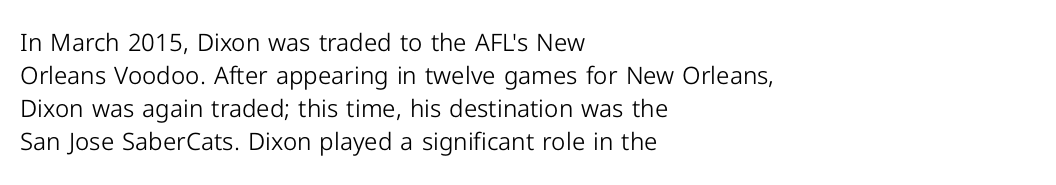
These lines stack with their left ends in a neat column. Letters rest on an invisible, unmarked baseline. The lines sit at an ordinary, default distance from one another. The type sits square on the baseline with zero lean. No letter is thick-stroked: the sample isn't bold. Default kerning and tracking; the words read as compact shapes.
